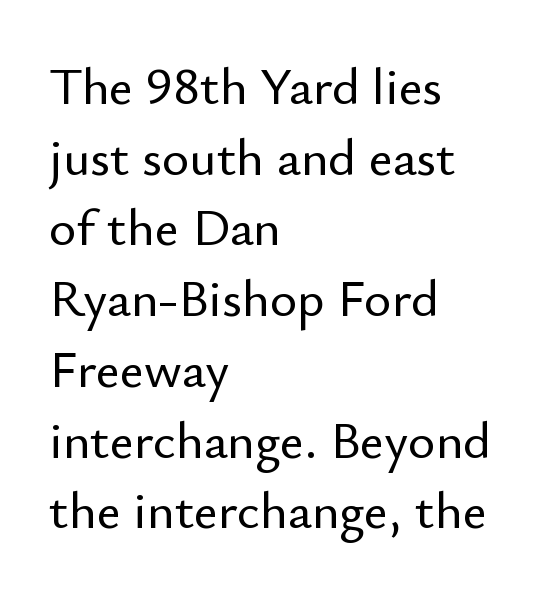
{"serif": "no", "italic": "no", "width": "normal", "stroke_contrast": "low", "x_height": "small", "monospaced": "no", "underline": "no", "align": "left", "line_spacing": "normal", "line_spacing_ratio": 1.36, "letter_spacing": "normal", "letter_spacing_em": 0.0, "glyph_px": 52}
